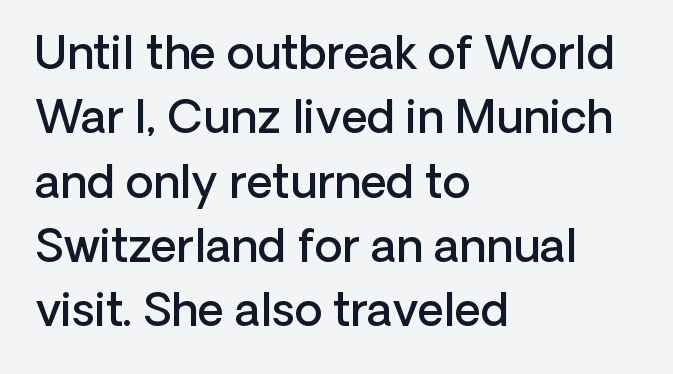
The image shows 45 px semibold sans-serif type, upright; set left-aligned, normal line spacing (1.43x), normal letter spacing, not underlined; low stroke contrast and a medium x-height.
